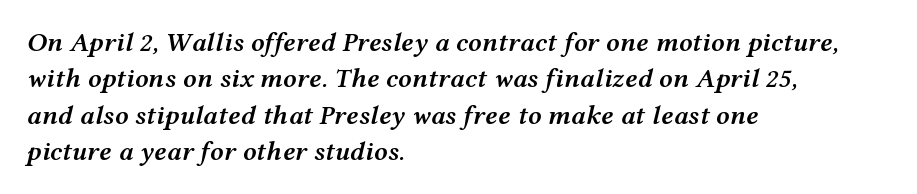
{"italic": "yes", "lean": "right", "slant_degrees": 12, "bold": "semi", "underline": "no", "align": "left", "line_spacing": "normal", "line_spacing_ratio": 1.35, "letter_spacing": "normal", "letter_spacing_em": 0.0, "glyph_px": 27}
